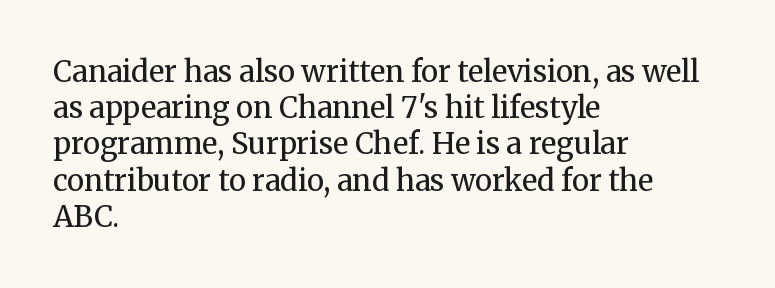
{"serif": "yes", "italic": "no", "bold": "no", "weight": "regular", "width": "normal", "stroke_contrast": "medium", "x_height": "medium", "monospaced": "no", "underline": "no", "align": "left", "line_spacing": "normal", "line_spacing_ratio": 1.25, "letter_spacing": "normal", "letter_spacing_em": 0.0, "glyph_px": 29}
